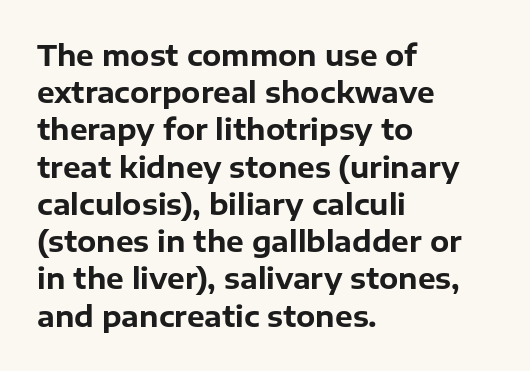
Q: Is the text bold? A: Yes.
Q: Is the text italic (slanted)? A: No, it is upright.
Q: Is the typeface a serif or a sans-serif typeface? A: Sans-serif.
Q: Is the text underlined? A: No.
Q: How is the paragraph aligned? A: Left-aligned.
Q: Is the spacing between letters normal or unusually wide? A: Normal.
Q: Is the spacing between lines tight, normal or loose? A: Normal.
Q: Width (condensed, normal, or wide)? A: Normal.
Q: Stroke contrast? A: Low.
Q: x-height? A: Medium.
Q: Monospaced? A: No.
